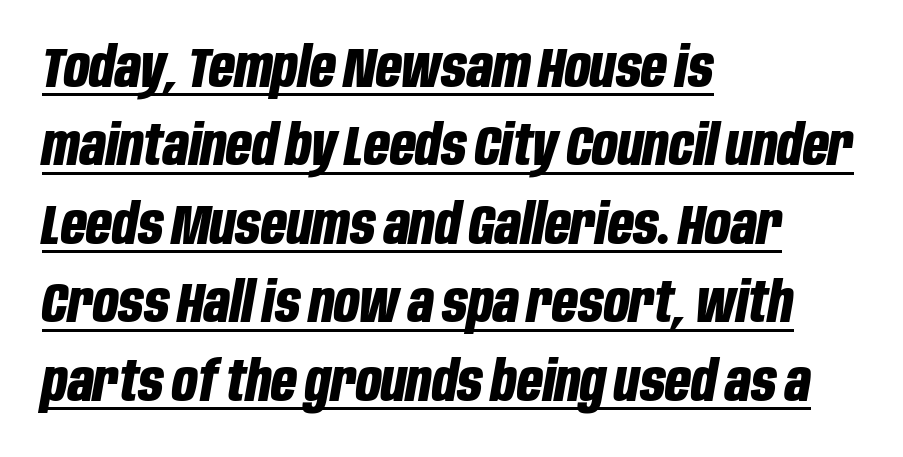
The image shows 56 px bold, condensed type, italic (leaning right); set left-aligned, normal line spacing (1.4x), normal letter spacing, underlined; low stroke contrast and a large x-height.
